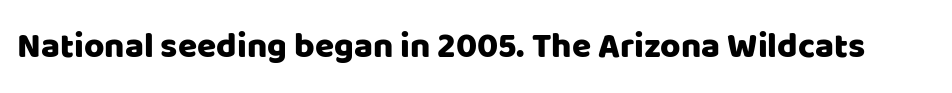
Q: Is the text italic (slanted)? A: No, it is upright.
Q: Is the typeface a serif or a sans-serif typeface? A: Sans-serif.
Q: Is the text underlined? A: No.
Q: Is the spacing between letters normal or unusually wide? A: Normal.
Q: Width (condensed, normal, or wide)? A: Normal.
Q: Stroke contrast? A: Low.
Q: x-height? A: Large.
Q: Monospaced? A: No.
